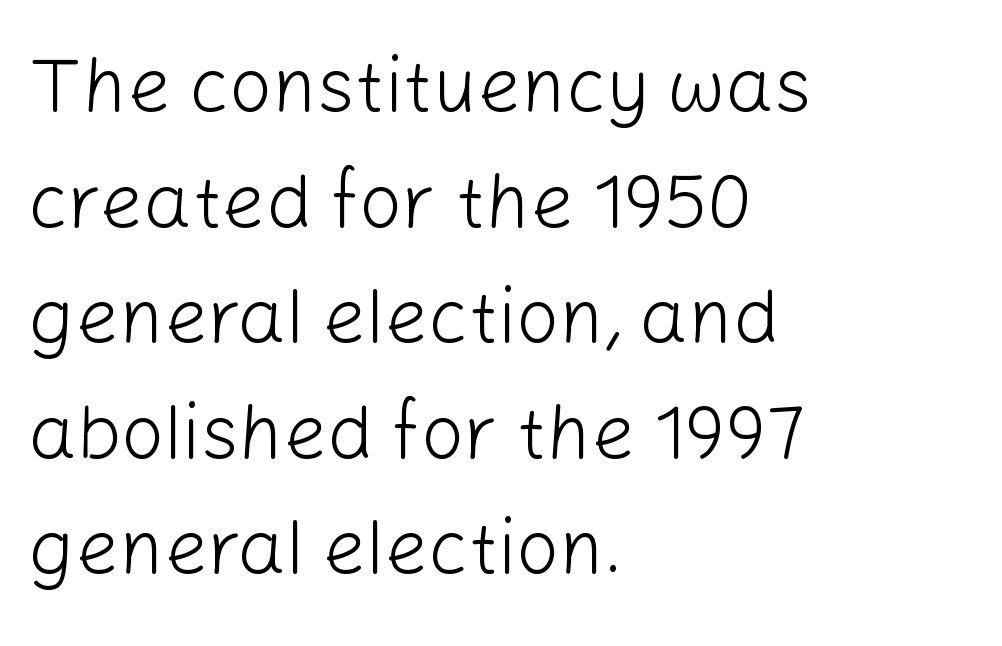
This is sans-serif lettering, the kind often seen on screens and signage. Each letter keeps its own natural width here, so spacing adapts to shape. The font sits on the lighter half of the weight spectrum, regular included. Interline gaps are of average width in this sample. This is the regular roman posture of the typeface. Students, note that the glyphs here touch the page at normal intervals.
